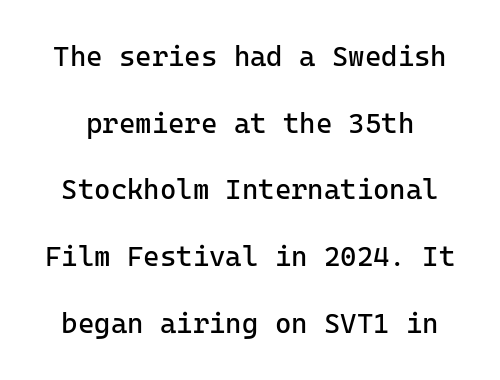
Plain, unruled lines of type. The letters march in equal steps, a hallmark of fixed-pitch type. The strokes are not fattened; the text isn't bold. Regarding leading, the lines here are spaced well apart. Unlike italic type, these characters show no tilt at all. The letters sit at their default tracking, neither squeezed nor spread.
